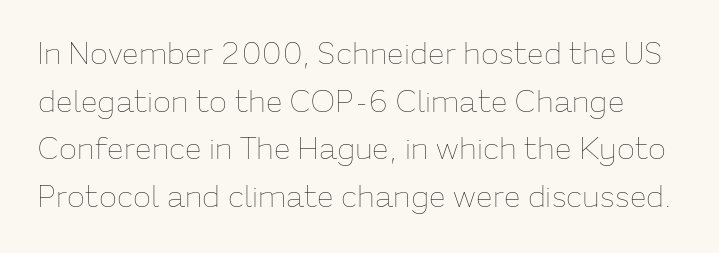
{"italic": "no", "bold": "no", "weight": "thin", "width": "normal", "stroke_contrast": "low", "x_height": "medium", "monospaced": "no", "underline": "no", "line_spacing": "normal", "line_spacing_ratio": 1.59, "letter_spacing": "normal", "letter_spacing_em": 0.0, "glyph_px": 30}
